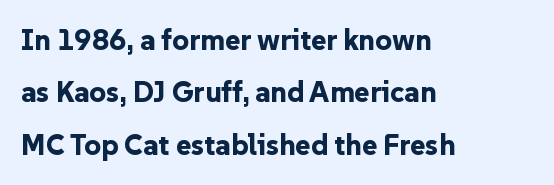
Q: Is the text bold? A: Yes.
Q: Is the text italic (slanted)? A: No, it is upright.
Q: Is the typeface a serif or a sans-serif typeface? A: Sans-serif.
Q: Is the text underlined? A: No.
Q: How is the paragraph aligned? A: Left-aligned.
Q: Is the spacing between letters normal or unusually wide? A: Normal.
Q: Width (condensed, normal, or wide)? A: Normal.
Q: Stroke contrast? A: Low.
Q: x-height? A: Medium.
Q: Monospaced? A: No.
